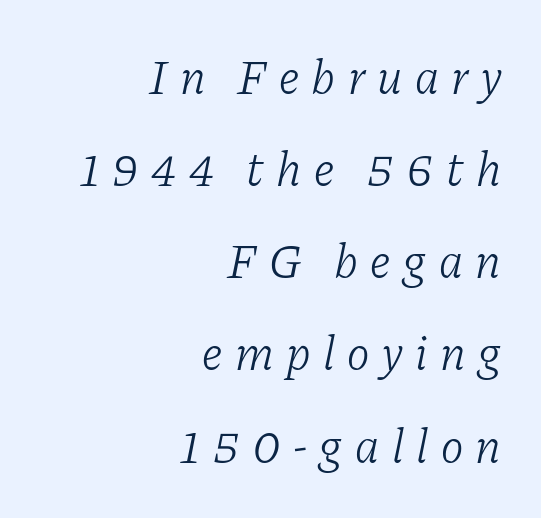
The image shows 48 px light serif type, italic (leaning right); set right-aligned, loose line spacing (1.92x), unusually wide letter spacing (+0.26 em), not underlined; low stroke contrast and a medium x-height.
